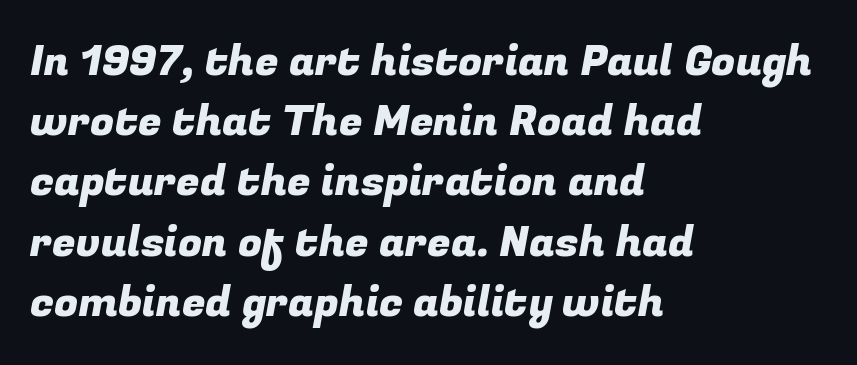
Q: Is the typeface a serif or a sans-serif typeface? A: Sans-serif.
Q: Is the text underlined? A: No.
Q: How is the paragraph aligned? A: Left-aligned.
Q: Is the spacing between letters normal or unusually wide? A: Normal.
Q: Is the spacing between lines tight, normal or loose? A: Normal.
Q: Width (condensed, normal, or wide)? A: Normal.
Q: Stroke contrast? A: Low.
Q: x-height? A: Medium.
Q: Monospaced? A: No.
